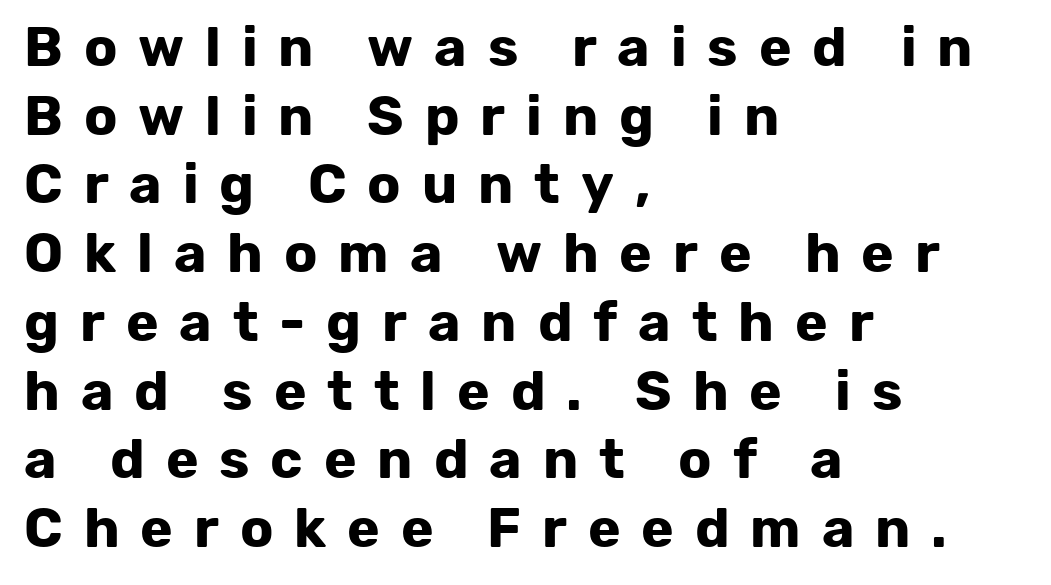
Q: Is the text bold? A: Yes.
Q: Is the text italic (slanted)? A: No, it is upright.
Q: Is the typeface a serif or a sans-serif typeface? A: Sans-serif.
Q: Is the text underlined? A: No.
Q: How is the paragraph aligned? A: Left-aligned.
Q: Is the spacing between letters normal or unusually wide? A: Unusually wide.
Q: Is the spacing between lines tight, normal or loose? A: Normal.
Q: Width (condensed, normal, or wide)? A: Normal.
Q: Stroke contrast? A: Low.
Q: x-height? A: Medium.
Q: Monospaced? A: No.
